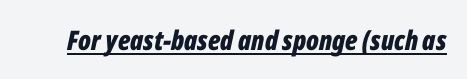
A typographer would call this underscored text. Each glyph is drawn with heavy, bold strokes. Spacing between characters is what you'd get straight out of the box. The face used here has a pronounced slope to its letters.
